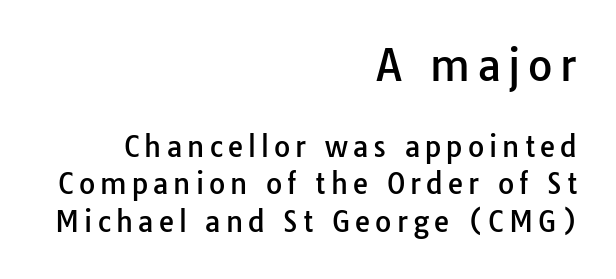
Descenders hang freely into open space. Type size steps down from the first block to the second. Characters remain perfectly vertical along every line. Unlike a traditional serif, this face leaves its strokes unadorned. This rendering uses right alignment, leaving the left contour irregular.
